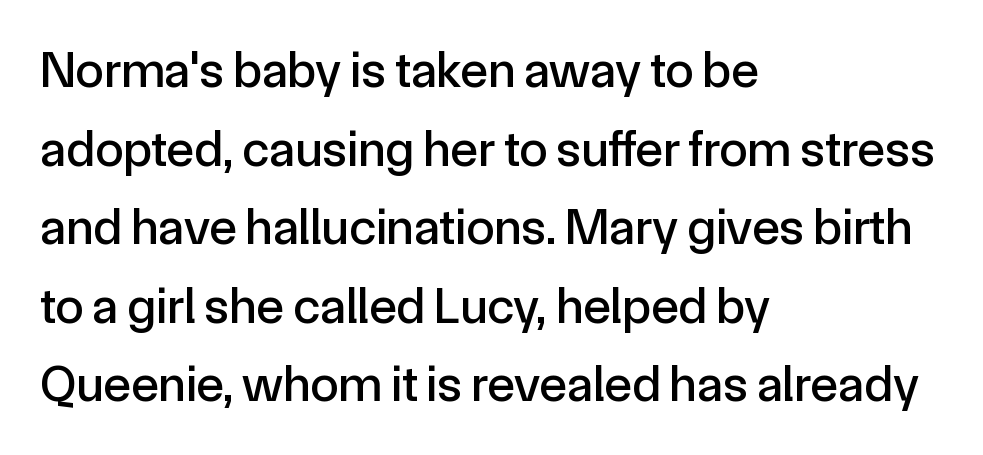
The image shows 51 px sans-serif type, upright; set left-aligned, normal line spacing (1.54x), normal letter spacing, not underlined; a medium x-height.
